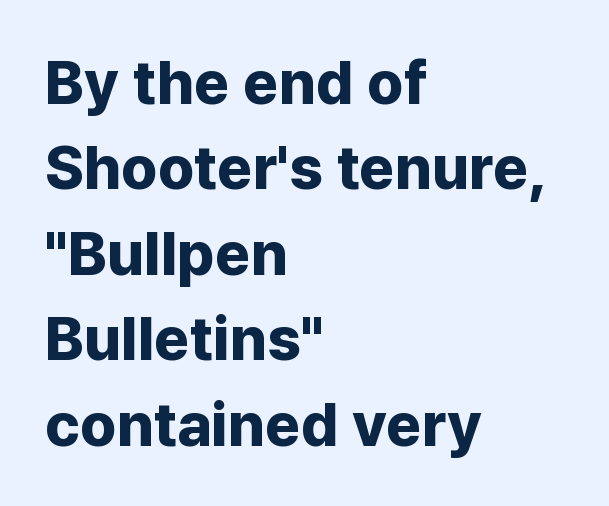
Q: Is the text bold? A: Yes.
Q: Is the text italic (slanted)? A: No, it is upright.
Q: Is the typeface a serif or a sans-serif typeface? A: Sans-serif.
Q: Is the text underlined? A: No.
Q: How is the paragraph aligned? A: Left-aligned.
Q: Is the spacing between letters normal or unusually wide? A: Normal.
Q: Is the spacing between lines tight, normal or loose? A: Normal.
Q: Width (condensed, normal, or wide)? A: Normal.
Q: Stroke contrast? A: Low.
Q: x-height? A: Medium.
Q: Monospaced? A: No.
